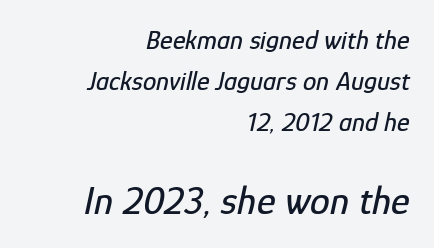
Visually, the bottom section dominates because its glyphs are scaled up. A normal amount of white space separates one row of letters from the next. A student would call this right alignment; a typographer would say flush right, rag left. Spacing verdict: proportional, widths tailored to each character. No extra tracking has been applied to these lines.
